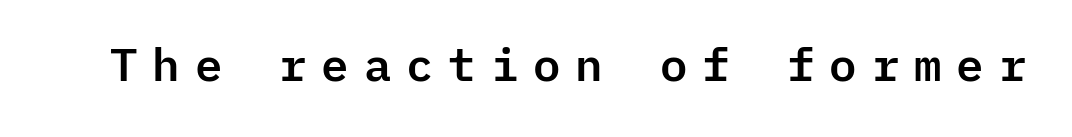
{"serif": "no", "italic": "no", "width": "normal", "stroke_contrast": "low", "x_height": "medium", "monospaced": "yes", "underline": "no", "letter_spacing": "wide", "letter_spacing_em": 0.28, "glyph_px": 46}
